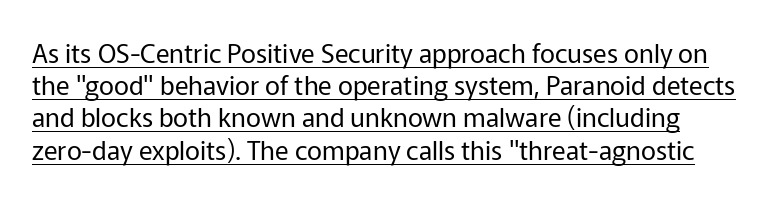
The image shows 26 px text type, upright; set line spacing 1.24x, normal letter spacing, underlined.
